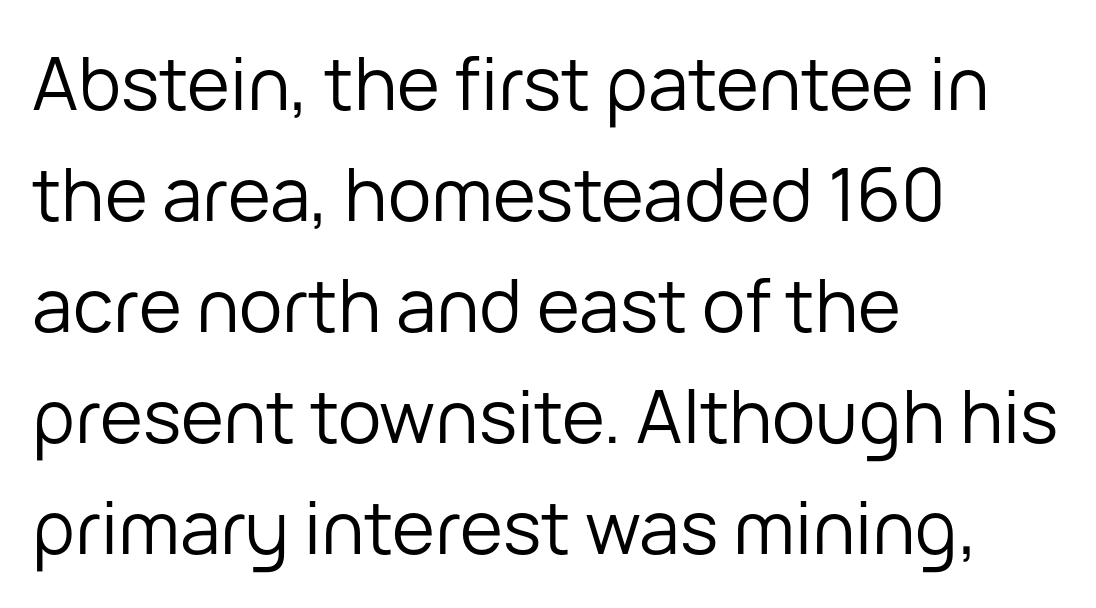
The image shows 73 px regular-weight sans-serif type, upright; set left-aligned, normal line spacing (1.52x), normal letter spacing, not underlined; low stroke contrast and a medium x-height.
